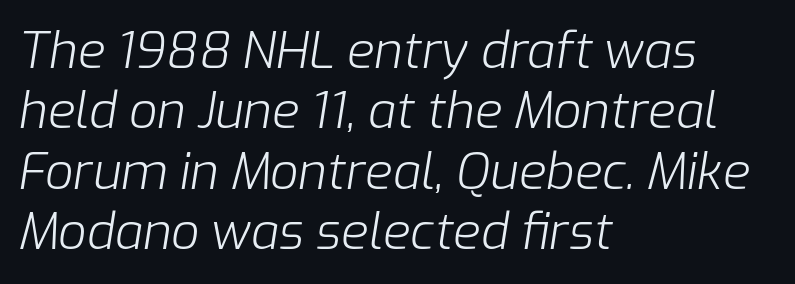
The image shows 50 px light type, italic (leaning right); set left-aligned, line spacing 1.21x, normal letter spacing, not underlined; low stroke contrast and a medium x-height.
